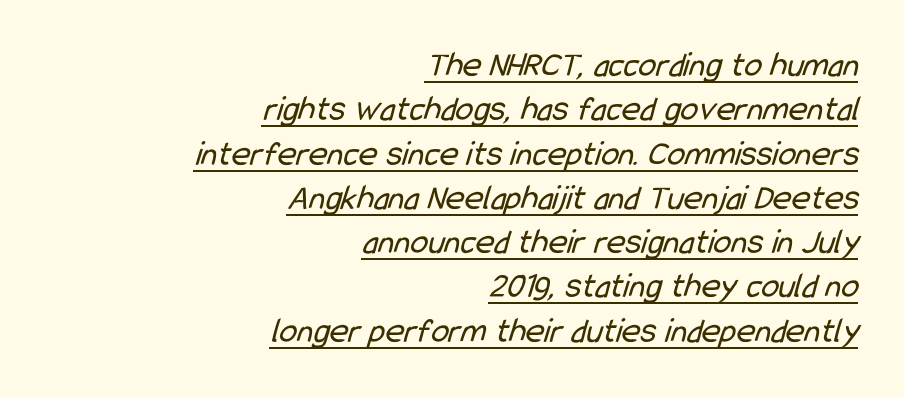
The image shows 36 px regular-weight, condensed sans-serif type; set right-aligned, line spacing 1.23x, normal letter spacing, underlined; low stroke contrast and a medium x-height.
